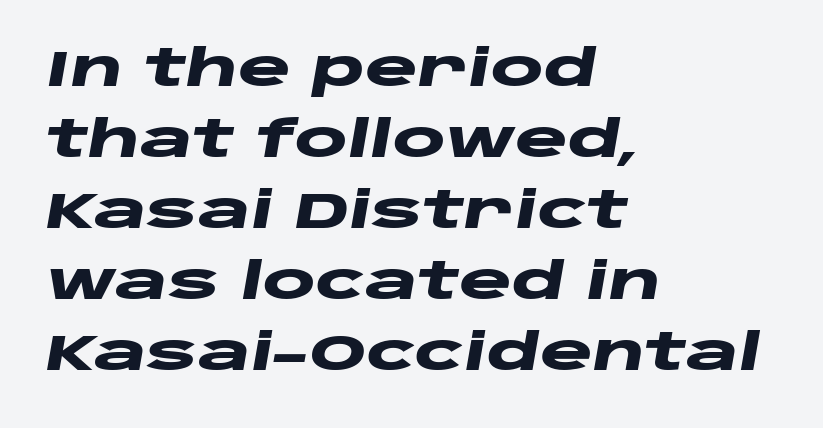
Only glyphs here, with clear space below each row. Line starts are locked; line ends wander. Here the designer chose a conventional face with non-uniform glyph widths. Regarding leading, the lines here are spaced in the standard way. Standard letterfit; no display-style spreading of the glyphs. Compared with an ordinary text face, these strokes are far heavier — a full bold.
